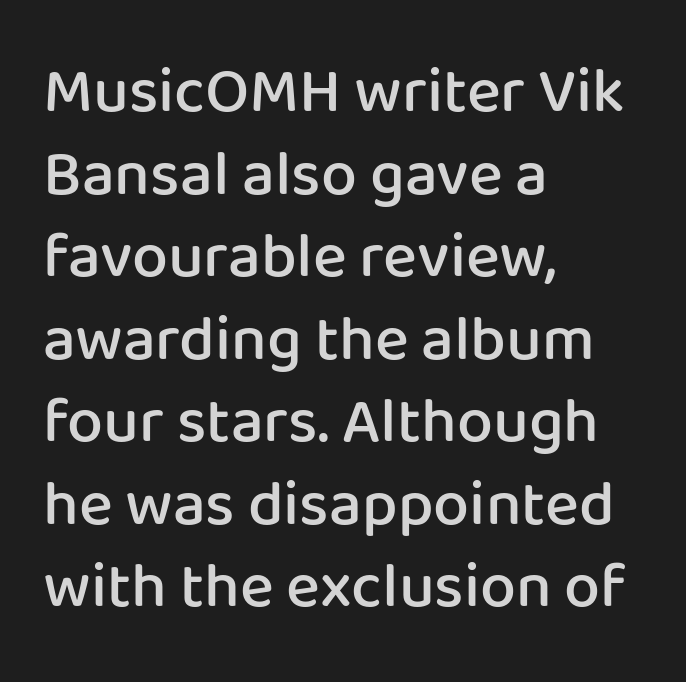
{"serif": "no", "italic": "no", "bold": "semi", "weight": "semibold", "width": "normal", "stroke_contrast": "low", "x_height": "medium", "monospaced": "no", "underline": "no", "align": "left", "line_spacing": "normal", "line_spacing_ratio": 1.29, "letter_spacing": "normal", "letter_spacing_em": 0.0, "glyph_px": 64}
